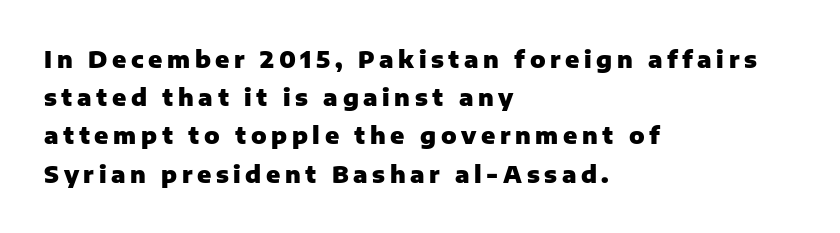
{"italic": "no", "bold": "yes", "underline": "no", "align": "left", "line_spacing": "normal", "line_spacing_ratio": 1.66, "letter_spacing": "wide", "letter_spacing_em": 0.2, "glyph_px": 23}
